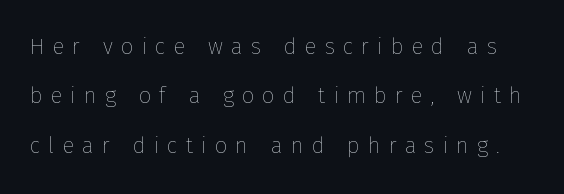
Do the letters lean? They stand straight. Heaviness? Minimal to ordinary, like unemphasized prose. The tracking reads as deliberately expanded to a designer's eye. The zone under the glyphs is completely vacant. In terms of leading, this rendering errs on the spacious side.
